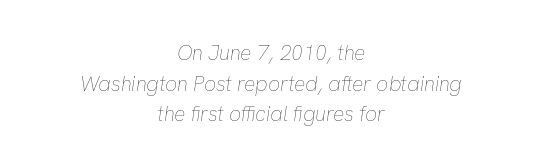
Q: Is the text bold? A: No.
Q: Is the text italic (slanted)? A: Yes, it leans right by about 8 degrees.
Q: Is the text underlined? A: No.
Q: How is the paragraph aligned? A: Centered.
Q: Is the spacing between letters normal or unusually wide? A: Normal.
Q: Is the spacing between lines tight, normal or loose? A: Normal.
